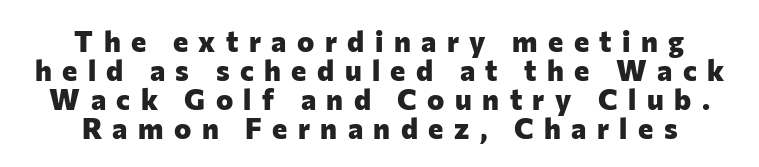
The image shows 29 px heavy sans-serif type, upright; set tight line spacing (1.0x), unusually wide letter spacing (+0.36 em), not underlined; low stroke contrast and a medium x-height.
